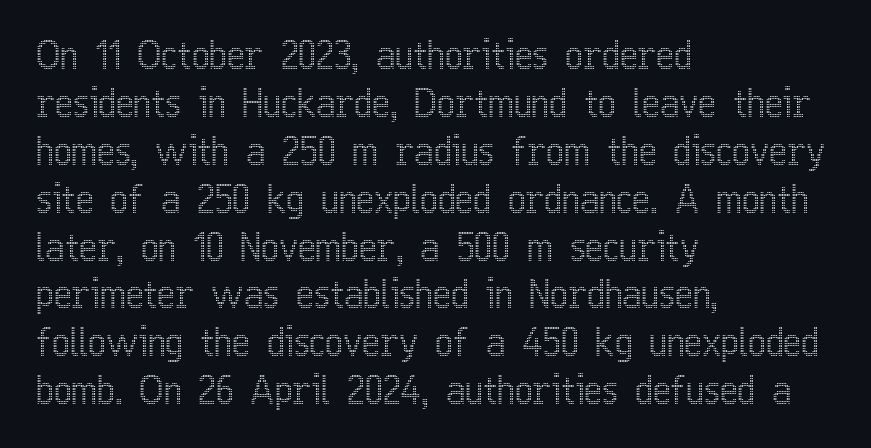
Left-aligned paragraph, ragged on the right. The gap between lines stays unmarked. The horizontal fit of the characters is conventional and even. The letters stand upright; this is a roman face. Note the varied advance widths — an 'i' is clearly narrower than an 'm'.
